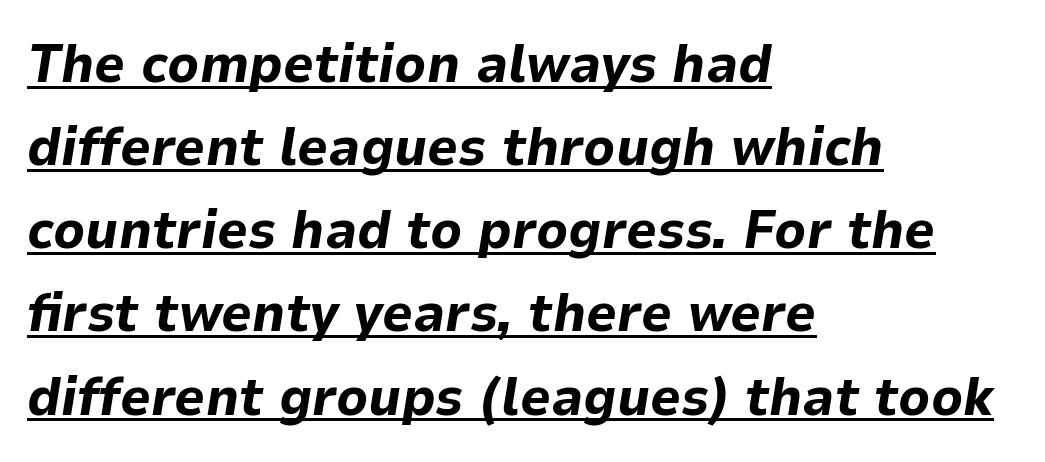
Q: Is the text bold? A: Yes.
Q: Is the text italic (slanted)? A: Yes, it leans right by about 9 degrees.
Q: Is the text underlined? A: Yes.
Q: How is the paragraph aligned? A: Left-aligned.
Q: Is the spacing between letters normal or unusually wide? A: Normal.
Q: Is the spacing between lines tight, normal or loose? A: Normal.
Q: Width (condensed, normal, or wide)? A: Normal.
Q: Stroke contrast? A: Low.
Q: x-height? A: Medium.
Q: Monospaced? A: No.
